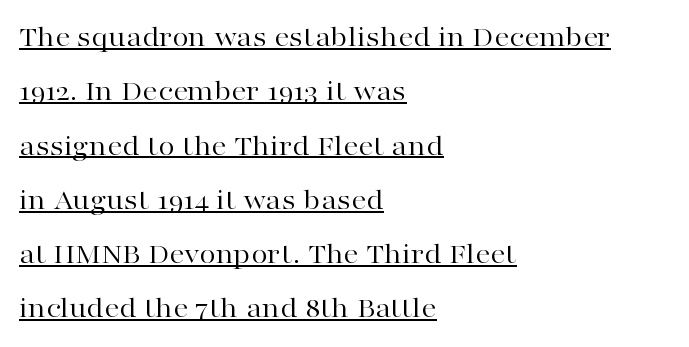
{"serif": "yes", "italic": "no", "bold": "no", "weight": "regular", "width": "wide", "stroke_contrast": "high", "x_height": "medium", "monospaced": "no", "underline": "yes", "align": "left", "line_spacing_ratio": 1.81, "letter_spacing": "normal", "letter_spacing_em": 0.0, "glyph_px": 30}
